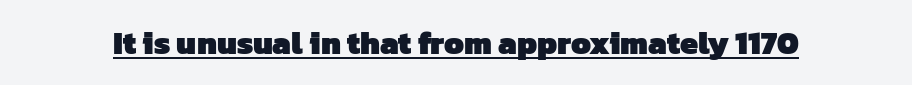
The rendered words wear a rule along their underside. The passage shown is typed in a proportional face where columns would drift. The type is set solid horizontally, with unmodified tracking. The typeface chosen for these lines omits serifs.
